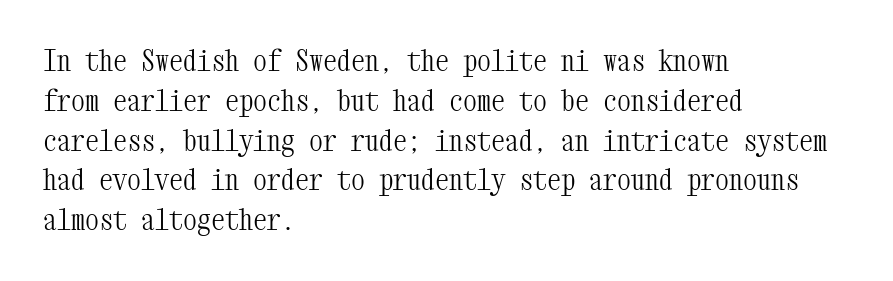
Q: Is the text bold? A: No.
Q: Is the text italic (slanted)? A: No, it is upright.
Q: Is the typeface a serif or a sans-serif typeface? A: Serif.
Q: Is the text underlined? A: No.
Q: How is the paragraph aligned? A: Left-aligned.
Q: Is the spacing between letters normal or unusually wide? A: Normal.
Q: Is the spacing between lines tight, normal or loose? A: Normal.
Q: Width (condensed, normal, or wide)? A: Condensed.
Q: Stroke contrast? A: Medium.
Q: x-height? A: Medium.
Q: Monospaced? A: Yes.
